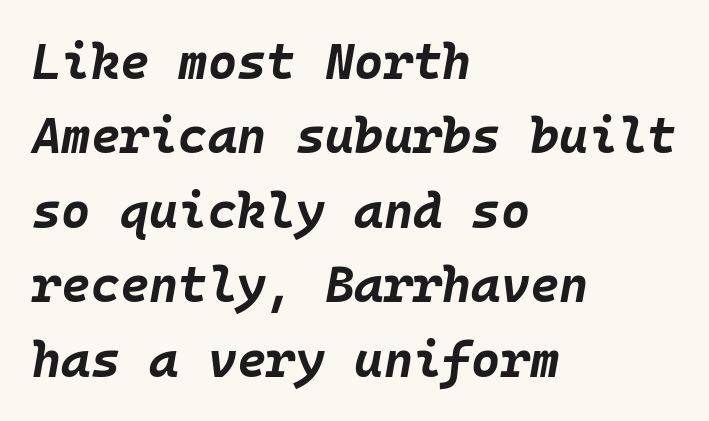
The image shows 50 px bold type, italic (leaning right), monospaced; set left-aligned, normal line spacing (1.49x), normal letter spacing, not underlined; low stroke contrast and a large x-height.
